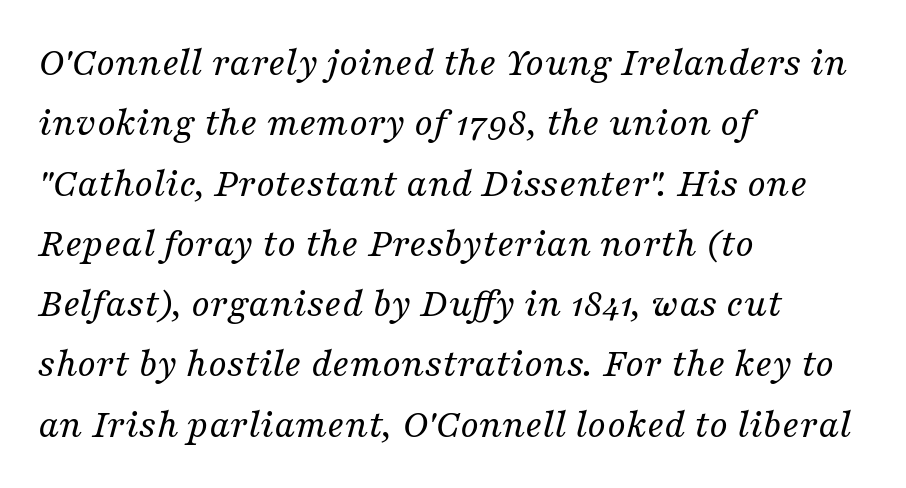
The image shows 41 px regular-weight serif type, italic (leaning right); set left-aligned, normal line spacing (1.47x), normal letter spacing, not underlined; medium stroke contrast and a medium x-height.
